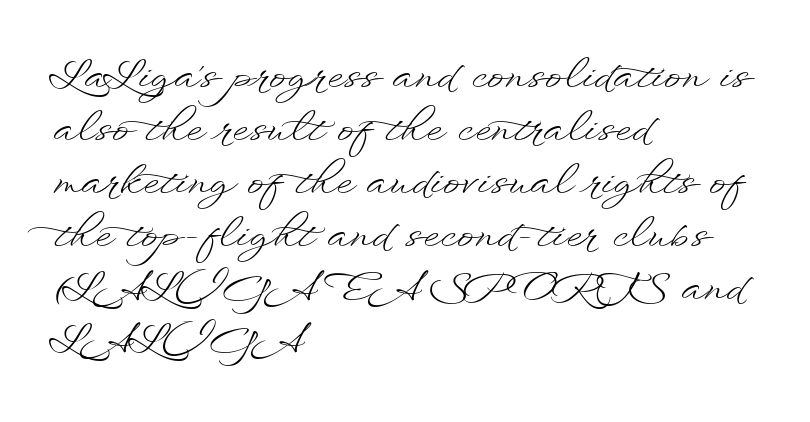
{"bold": "no", "weight": "light", "width": "wide", "stroke_contrast": "low", "x_height": "small", "monospaced": "no", "underline": "no", "align": "left", "line_spacing": "normal", "line_spacing_ratio": 1.29, "letter_spacing": "normal", "letter_spacing_em": 0.0, "glyph_px": 41}
